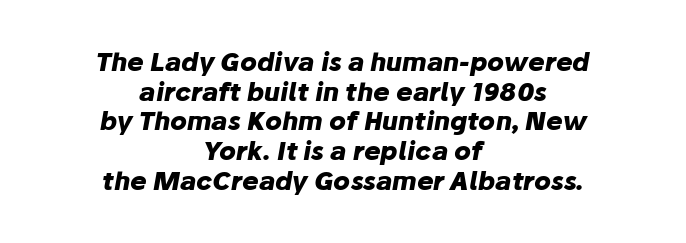
The image shows 25 px bold type, italic (leaning right); set centered, line spacing 1.19x, normal letter spacing, not underlined.
